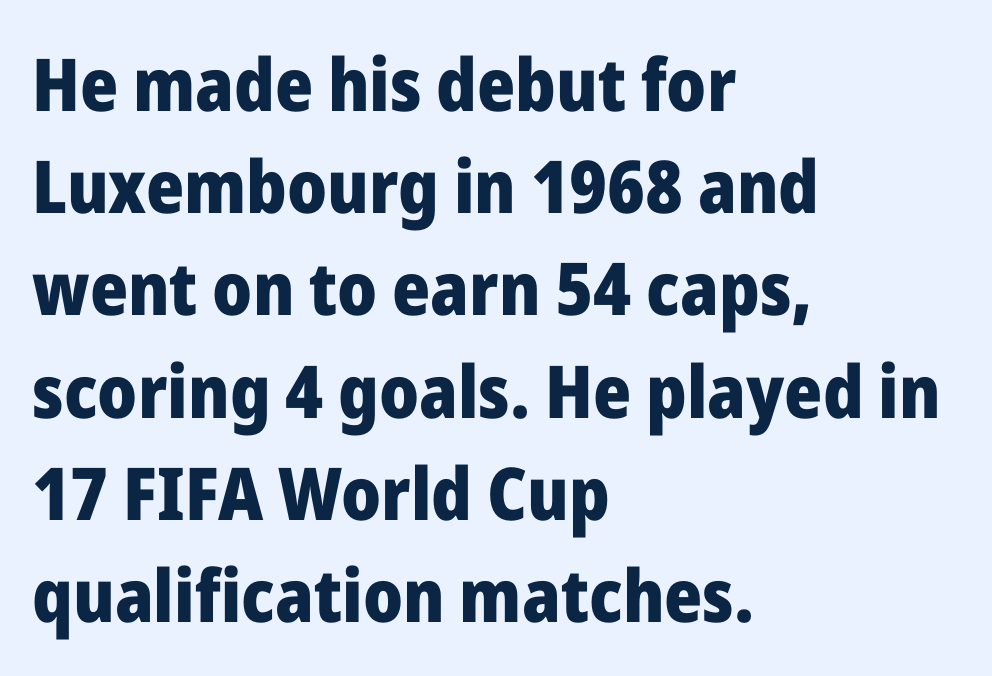
{"serif": "no", "italic": "no", "bold": "yes", "weight": "heavy", "width": "normal", "stroke_contrast": "low", "x_height": "medium", "monospaced": "no", "underline": "no", "align": "left", "line_spacing": "normal", "line_spacing_ratio": 1.4, "letter_spacing": "normal", "letter_spacing_em": 0.0, "glyph_px": 73}
